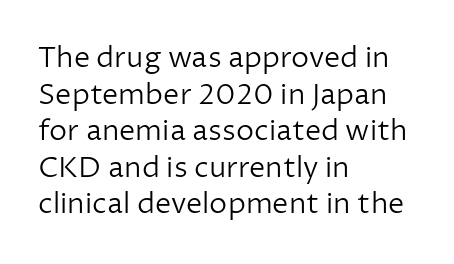
Alignment: flush left. Is the stroke heavy? The answer is a plain regular-or-lighter. These lines are rendered in a variable-pitch font. Lines of text with bare space underneath. Does extra space separate the letters? No, they use regular spacing.
